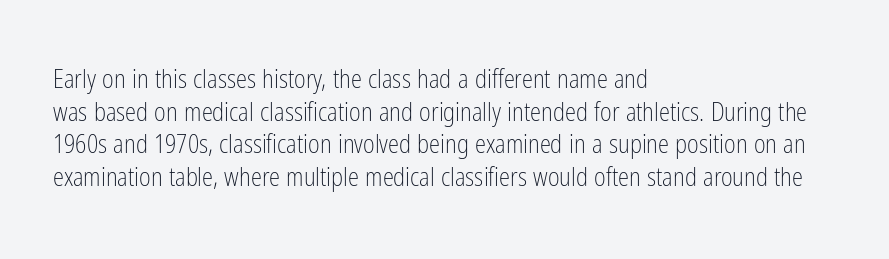
{"italic": "no", "bold": "no", "underline": "no", "align": "left", "line_spacing": "normal", "line_spacing_ratio": 1.31, "letter_spacing": "normal", "letter_spacing_em": 0.0, "glyph_px": 25}
